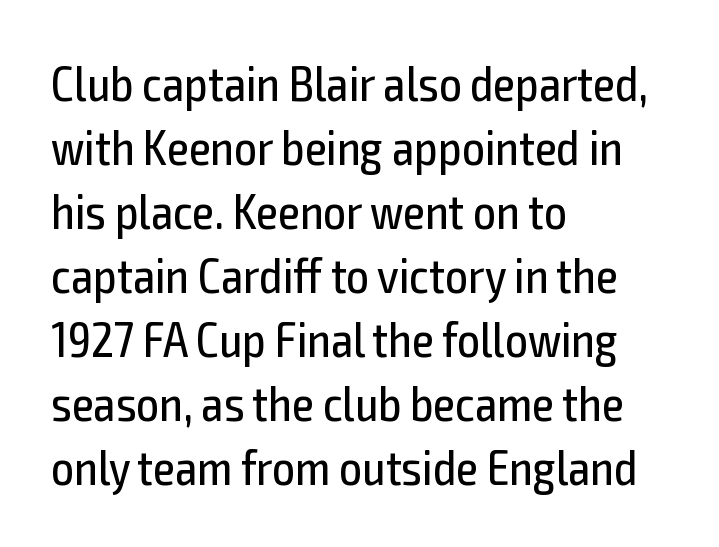
{"serif": "no", "italic": "no", "bold": "no", "weight": "regular", "width": "condensed", "x_height": "medium", "monospaced": "no", "underline": "no", "align": "left", "line_spacing": "normal", "line_spacing_ratio": 1.28, "letter_spacing": "normal", "letter_spacing_em": 0.0, "glyph_px": 50}
